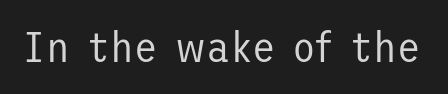
{"serif": "no", "italic": "no", "bold": "no", "weight": "regular", "width": "normal", "stroke_contrast": "low", "x_height": "medium", "underline": "no", "letter_spacing": "normal", "letter_spacing_em": 0.0, "glyph_px": 43}
